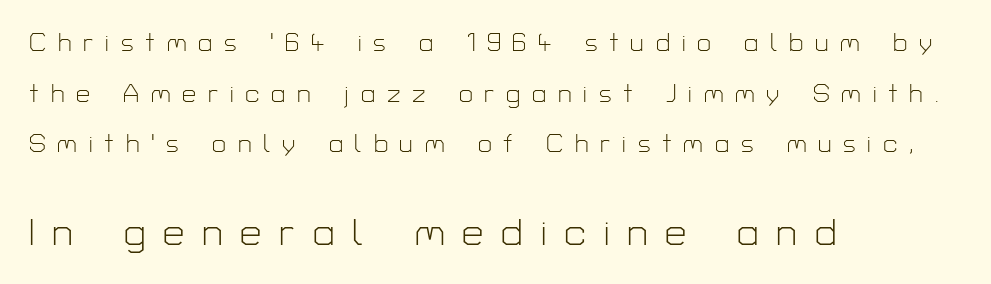
Think of a printed novel: that variable character pitch is what you see here. Block two is the big one; block one sits smaller above it. Just letters on the line, the space beneath them empty. What's the leading like? Stretched, with rows far apart.
